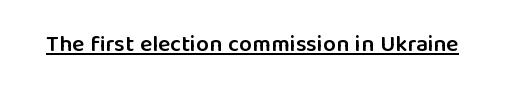
{"italic": "no", "bold": "semi", "underline": "yes", "letter_spacing": "normal", "letter_spacing_em": 0.0, "glyph_px": 23}
